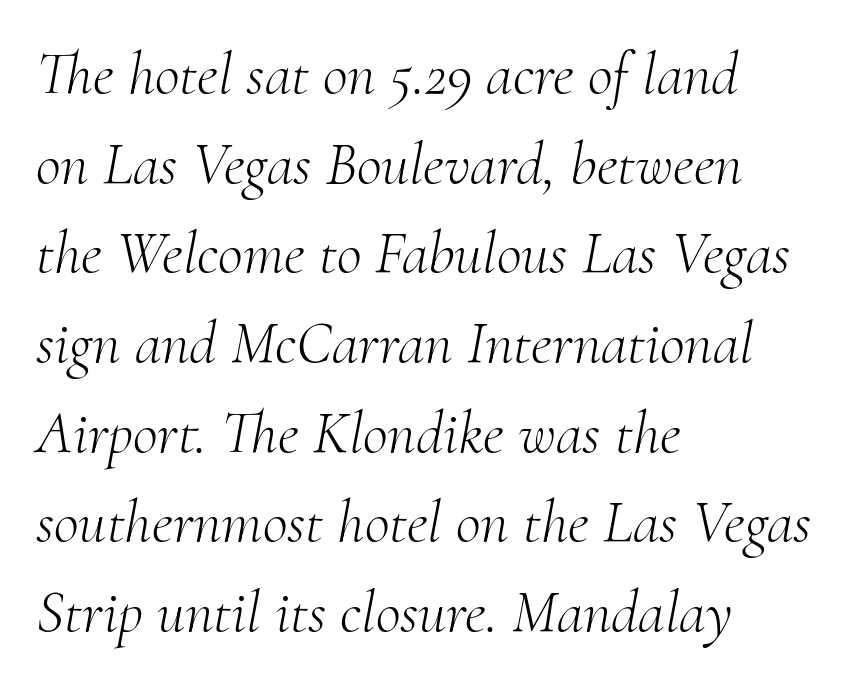
Q: Is the text bold? A: No.
Q: Is the text italic (slanted)? A: Yes, it leans right by about 10 degrees.
Q: Is the typeface a serif or a sans-serif typeface? A: Serif.
Q: Is the text underlined? A: No.
Q: How is the paragraph aligned? A: Left-aligned.
Q: Is the spacing between letters normal or unusually wide? A: Normal.
Q: Is the spacing between lines tight, normal or loose? A: Normal.
Q: Width (condensed, normal, or wide)? A: Normal.
Q: Stroke contrast? A: Medium.
Q: x-height? A: Small.
Q: Monospaced? A: No.
